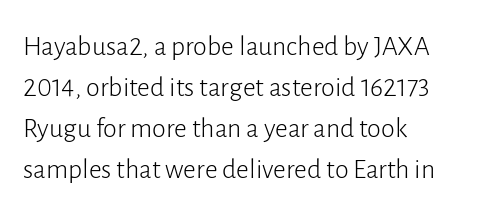
{"serif": "no", "italic": "no", "bold": "no", "weight": "light", "width": "normal", "stroke_contrast": "low", "x_height": "medium", "monospaced": "no", "underline": "no", "align": "left", "line_spacing": "normal", "line_spacing_ratio": 1.47, "letter_spacing": "normal", "letter_spacing_em": 0.0, "glyph_px": 28}
